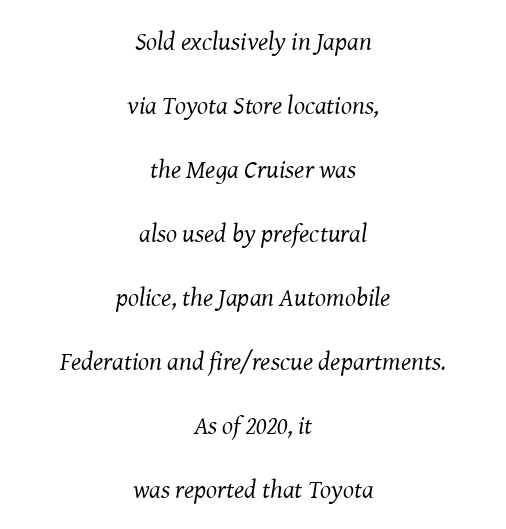
{"italic": "yes", "lean": "right", "slant_degrees": 8, "bold": "no", "underline": "no", "align": "center", "line_spacing": "loose", "line_spacing_ratio": 2.46, "letter_spacing": "normal", "letter_spacing_em": 0.0, "glyph_px": 26}
